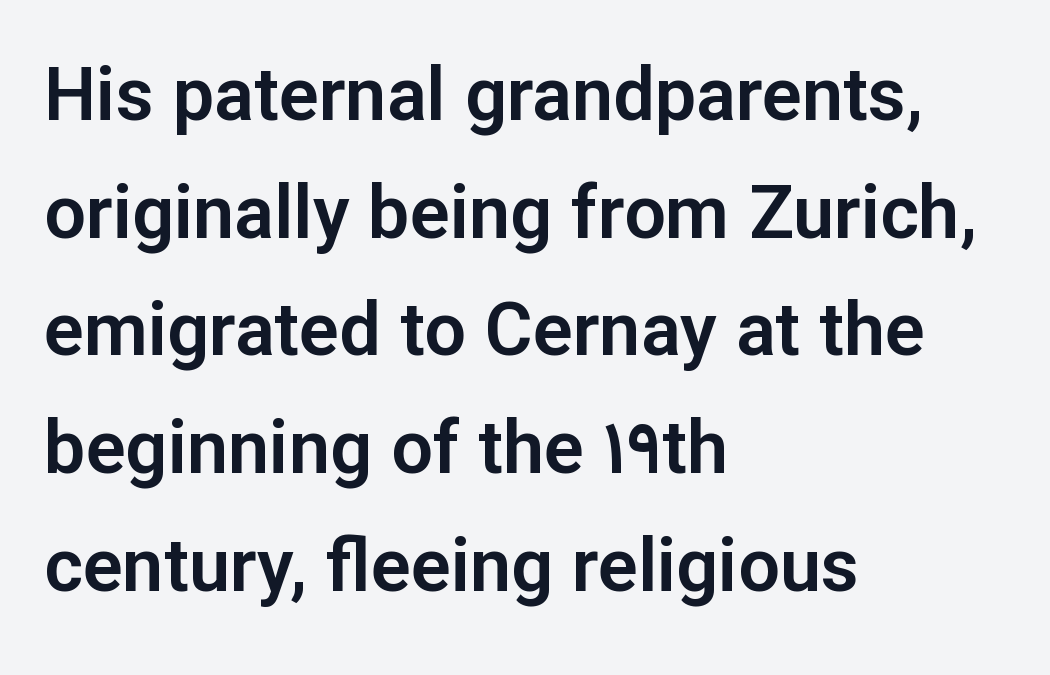
Q: Is the text italic (slanted)? A: No, it is upright.
Q: Is the typeface a serif or a sans-serif typeface? A: Sans-serif.
Q: Is the text underlined? A: No.
Q: How is the paragraph aligned? A: Left-aligned.
Q: Is the spacing between letters normal or unusually wide? A: Normal.
Q: Is the spacing between lines tight, normal or loose? A: Normal.
Q: Width (condensed, normal, or wide)? A: Normal.
Q: Stroke contrast? A: Low.
Q: x-height? A: Medium.
Q: Monospaced? A: No.
